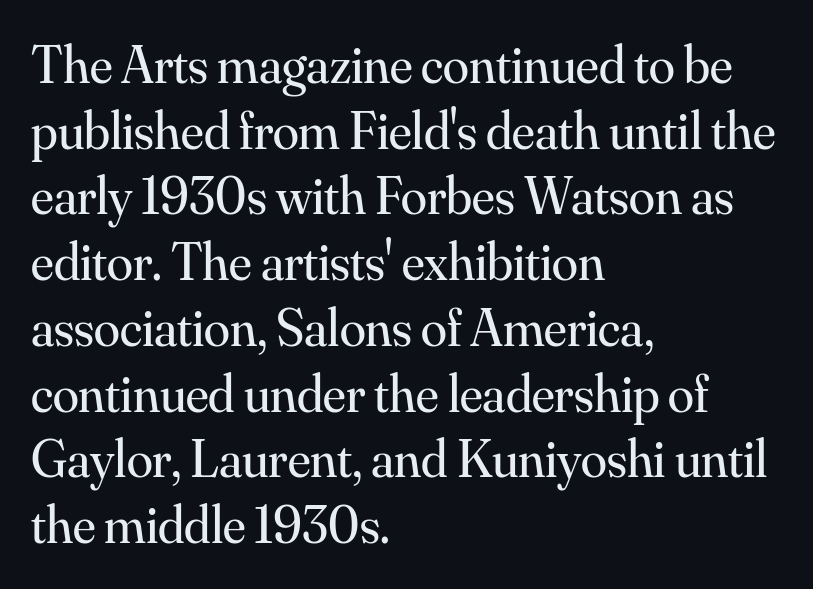
The letters advance in unequal steps, a hallmark of proportional type. Type without underlining. The rendering keeps characters at their native spacing. Designer's note — italics off, roman on. Check where the strokes stop: tiny serifs finish them off.
